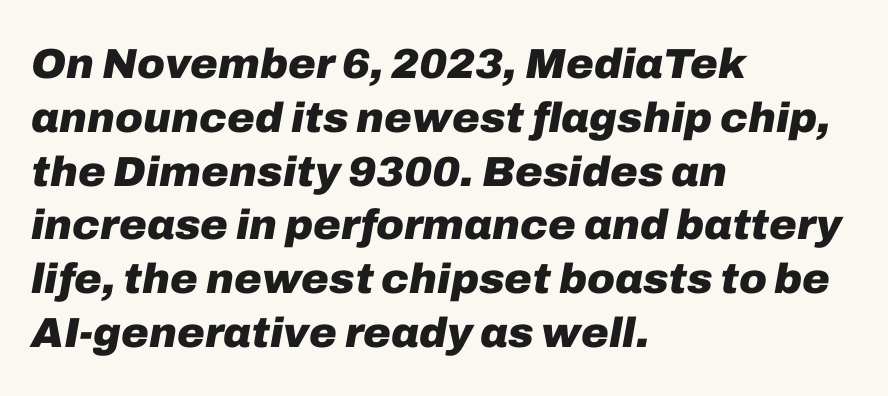
The image shows 42 px heavy type, italic (leaning right); set left-aligned, normal line spacing (1.28x), normal letter spacing, not underlined; low stroke contrast and a medium x-height.
